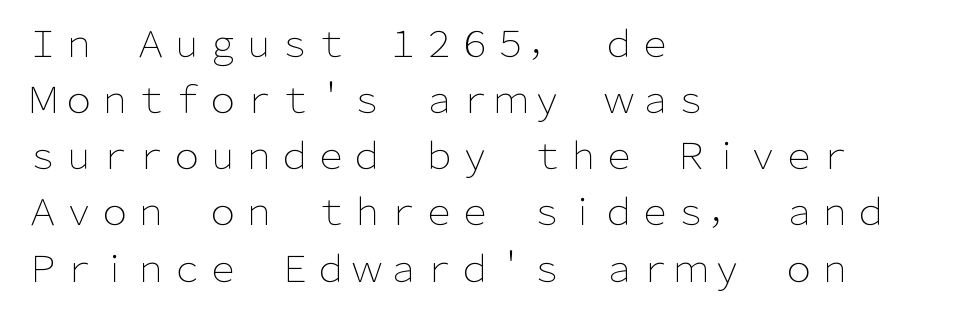
Q: Is the text bold? A: No.
Q: Is the text italic (slanted)? A: No, it is upright.
Q: Is the typeface a serif or a sans-serif typeface? A: Sans-serif.
Q: Is the text underlined? A: No.
Q: How is the paragraph aligned? A: Left-aligned.
Q: Is the spacing between letters normal or unusually wide? A: Normal.
Q: Is the spacing between lines tight, normal or loose? A: Normal.
Q: Width (condensed, normal, or wide)? A: Normal.
Q: Stroke contrast? A: Low.
Q: x-height? A: Medium.
Q: Monospaced? A: No.
